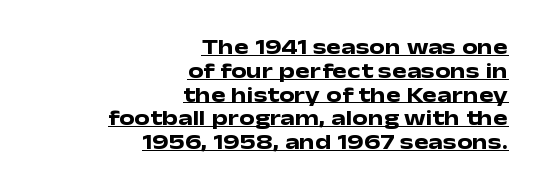
The image shows 22 px bold type, upright; set right-aligned, tight line spacing (1.08x), normal letter spacing, underlined.
